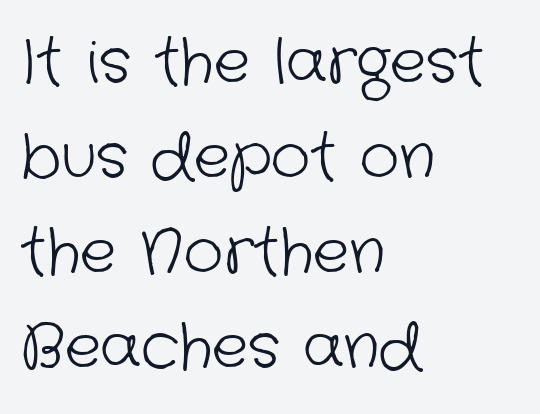
The image shows 61 px light sans-serif type; set left-aligned, normal line spacing (1.56x), normal letter spacing, not underlined; low stroke contrast and a medium x-height.
